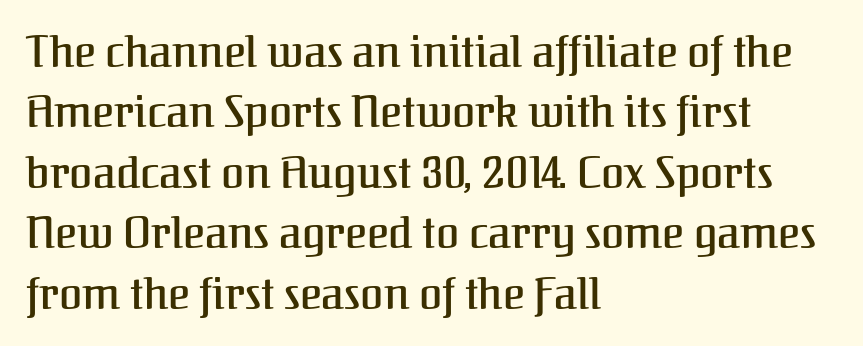
Q: Is the text italic (slanted)? A: No, it is upright.
Q: Is the typeface a serif or a sans-serif typeface? A: Serif.
Q: Is the text underlined? A: No.
Q: How is the paragraph aligned? A: Left-aligned.
Q: Is the spacing between letters normal or unusually wide? A: Normal.
Q: Is the spacing between lines tight, normal or loose? A: Normal.
Q: Width (condensed, normal, or wide)? A: Normal.
Q: Stroke contrast? A: Medium.
Q: x-height? A: Medium.
Q: Monospaced? A: No.
